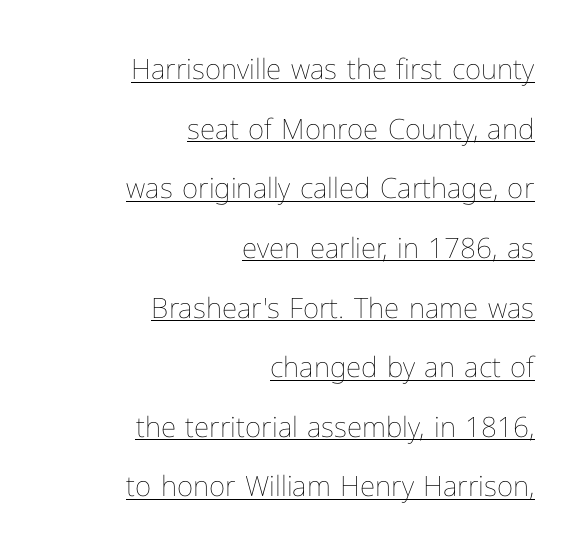
Italic? Not at all — the glyphs are vertical. The letters sit at their default tracking, neither squeezed nor spread. In designer terms, the underline attribute is active on this setting. The characters are drawn with everyday or finer stroke widths.
